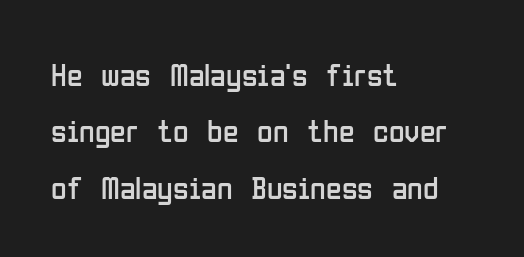
Q: Is the text bold? A: No.
Q: Is the text italic (slanted)? A: No, it is upright.
Q: Is the typeface a serif or a sans-serif typeface? A: Sans-serif.
Q: Is the text underlined? A: No.
Q: How is the paragraph aligned? A: Left-aligned.
Q: Is the spacing between letters normal or unusually wide? A: Normal.
Q: Width (condensed, normal, or wide)? A: Condensed.
Q: Stroke contrast? A: Low.
Q: x-height? A: Medium.
Q: Monospaced? A: No.
